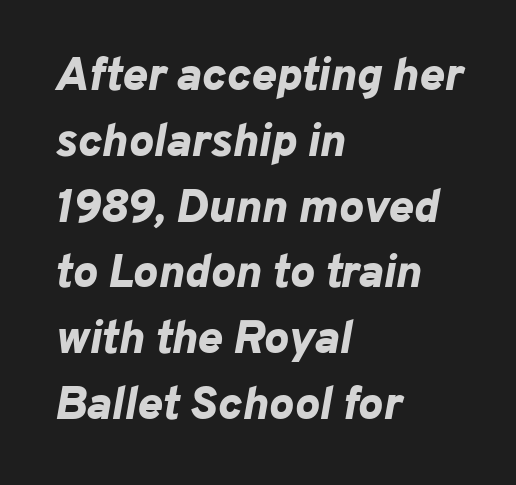
Clear beneath every line of the passage. Layout note: lines flush left. The rendering uses natural spacing where letterforms have individual widths. This is heavy type, rendered in bold. The passage shown leans; its letterforms are oblique.
